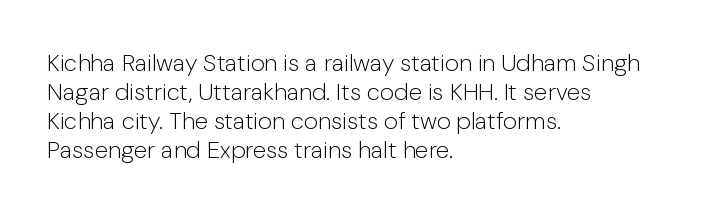
The strokes carry an ordinary text weight at most. Default kerning and tracking; the words read as compact shapes. The gap between lines stays unmarked. Does the lettering tilt? It doesn't — this is upright.
